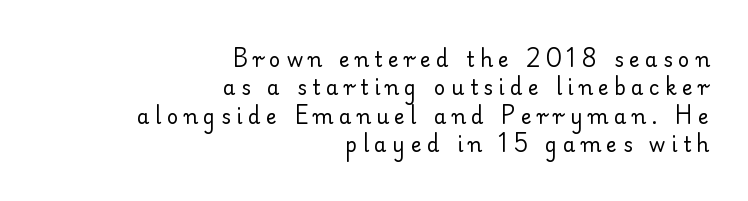
The space directly below the letters is spotless. How would I describe the line gaps? Plain and ordinary. Italic: no, the glyphs are upright roman. Heaviness? Minimal to ordinary, like unemphasized prose. Compared with typical body copy, the letter spacing here is much looser.
